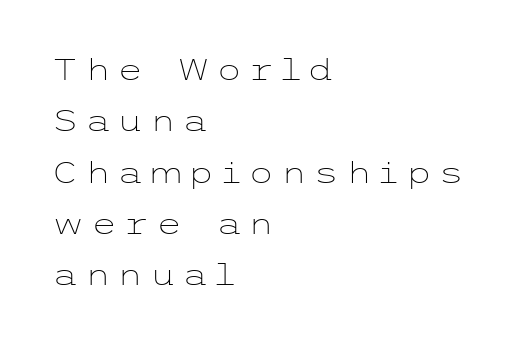
The passage shown has open, widely tracked lettering throughout. Caption: face not bold, strokes unweighted. Unmarked baselines from the first word to the last. Teacher's note: observe the even left margin — that is flush-left alignment. The typography opts for an upright posture over an oblique one. A typesetter would label this face a sans.
